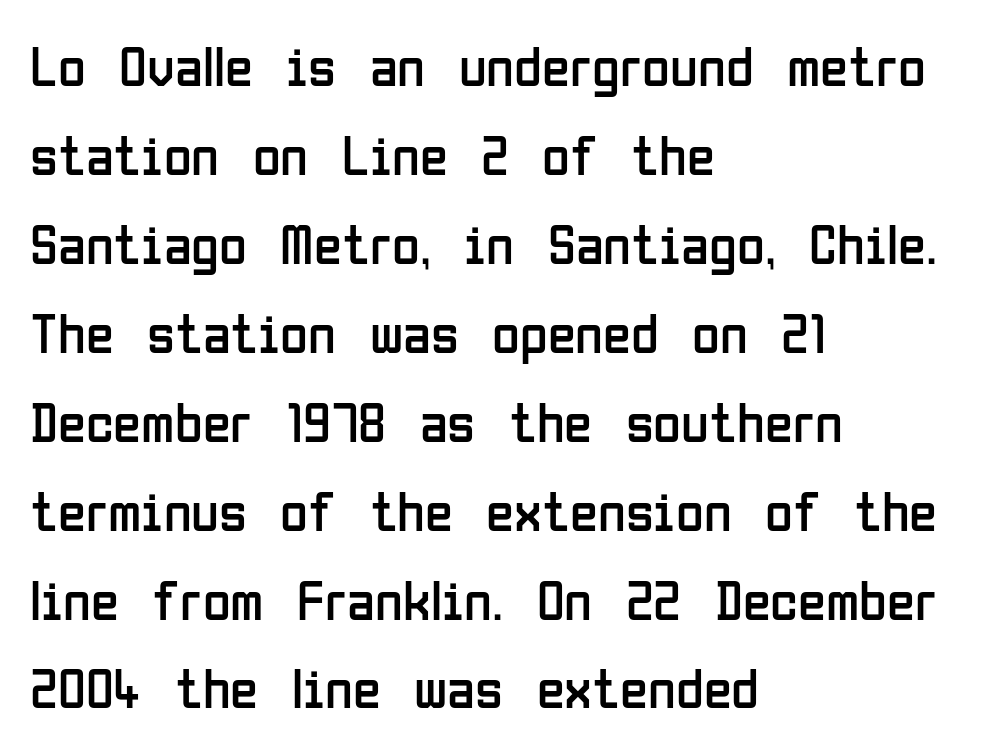
The image shows 57 px regular-weight, condensed sans-serif type, upright; set left-aligned, normal line spacing (1.56x), normal letter spacing, not underlined; low stroke contrast and a medium x-height.
